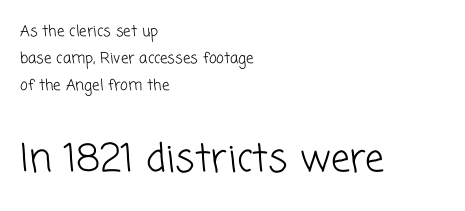
Observe the absence of serifs on each vertical stroke in this sample. No word sits above an underline. Look at the tracking — it's just the regular setting, nothing added. Heaviness? Minimal to ordinary, like unemphasized prose.
